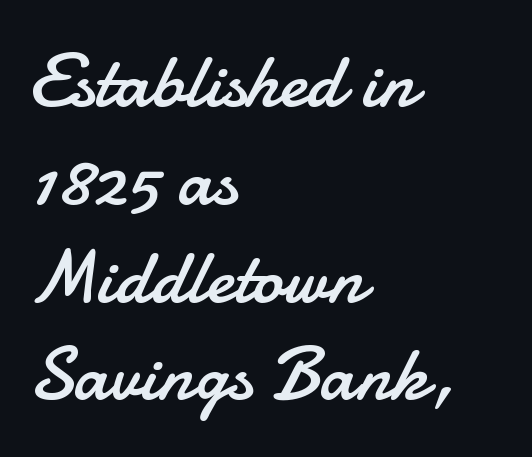
Note: no serifs on the glyphs. The passage shown has conventional tracking throughout. A typesetter would call this leading conventional body-copy spacing. Bold? No — there's no thickening of the strokes. Descenders are the only things crossing below the line.
